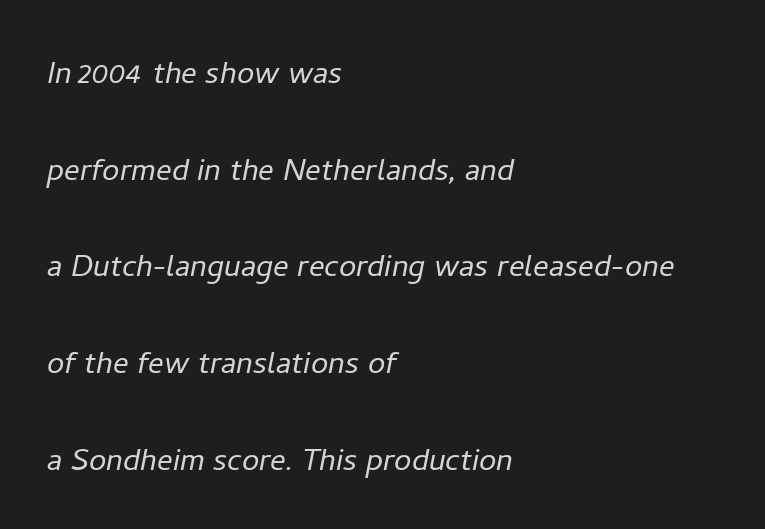
The face used here is proportionally spaced, like ordinary book or web type. The vertical gap from one line to the next is large. Horizontal alignment here is leftward, the default for most running prose. The rendering applies a slant to the glyphs. Underline: absent.
